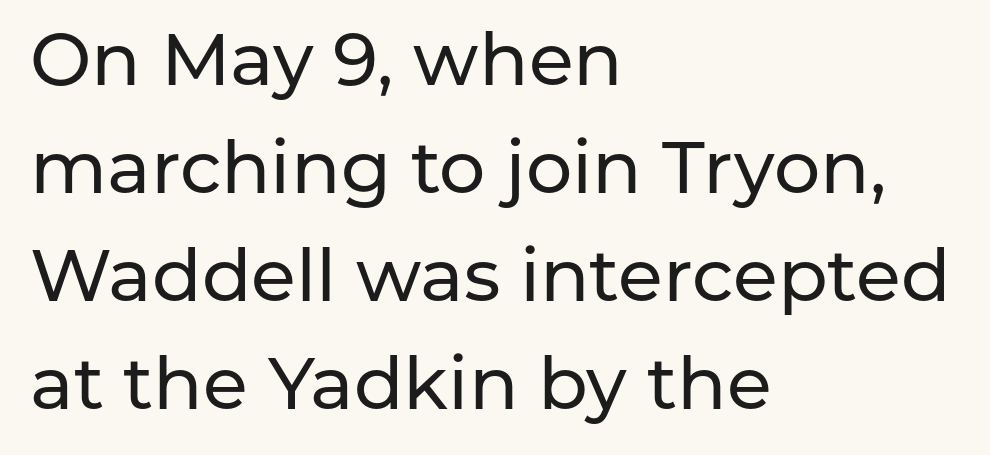
{"serif": "no", "italic": "no", "width": "normal", "stroke_contrast": "low", "x_height": "medium", "monospaced": "no", "underline": "no", "align": "left", "line_spacing": "normal", "line_spacing_ratio": 1.48, "letter_spacing": "normal", "letter_spacing_em": 0.0, "glyph_px": 73}
